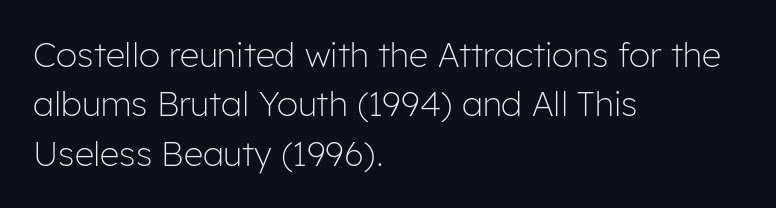
{"serif": "no", "italic": "no", "bold": "no", "weight": "light", "width": "normal", "stroke_contrast": "low", "x_height": "medium", "monospaced": "no", "underline": "no", "align": "left", "line_spacing": "normal", "line_spacing_ratio": 1.45, "letter_spacing": "normal", "letter_spacing_em": 0.0, "glyph_px": 34}
